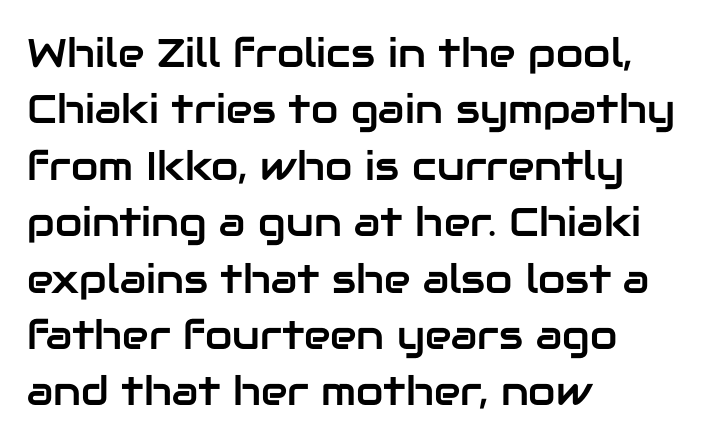
{"serif": "no", "italic": "no", "width": "normal", "stroke_contrast": "low", "x_height": "medium", "monospaced": "no", "underline": "no", "align": "left", "line_spacing": "normal", "line_spacing_ratio": 1.41, "letter_spacing": "normal", "letter_spacing_em": 0.0, "glyph_px": 40}
